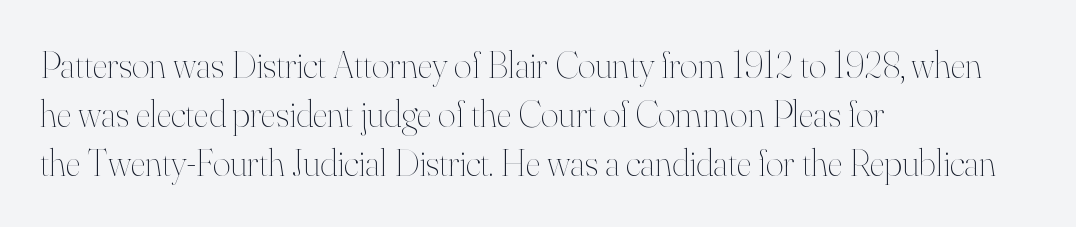
The image shows 38 px thin type, upright; set left-aligned, normal line spacing (1.29x), normal letter spacing, not underlined; high stroke contrast and a small x-height.
